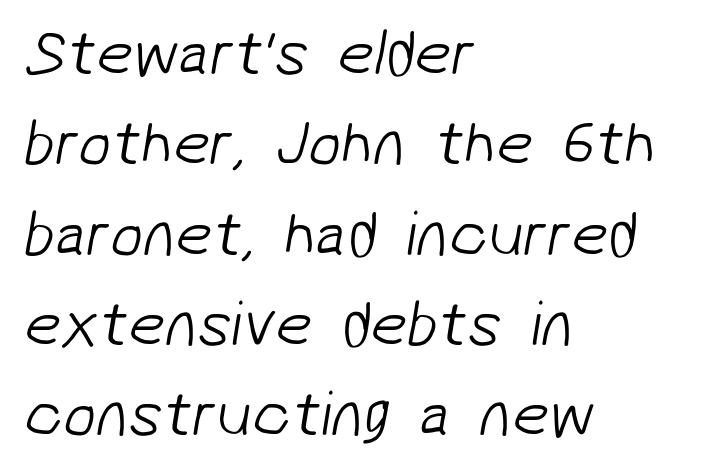
What's the leading like? Ordinary, nothing unusual. A typesetter would call this zero additional tracking. The text block is weighted toward the left margin, trailing off unevenly rightward. Descenders are the only things crossing below the line. Is the stroke heavy? The answer is a plain regular-or-lighter.
